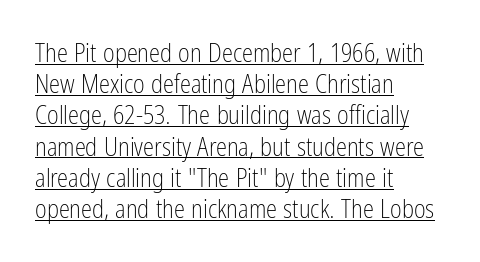
This sample carries an underscore along the baseline area. Teacher's note: observe the even left margin — that is flush-left alignment. The rows are spaced the way most documents space them. Every stem runs plumb, perpendicular to the baseline. Honestly, the letter spacing is just normal — you wouldn't notice it.
